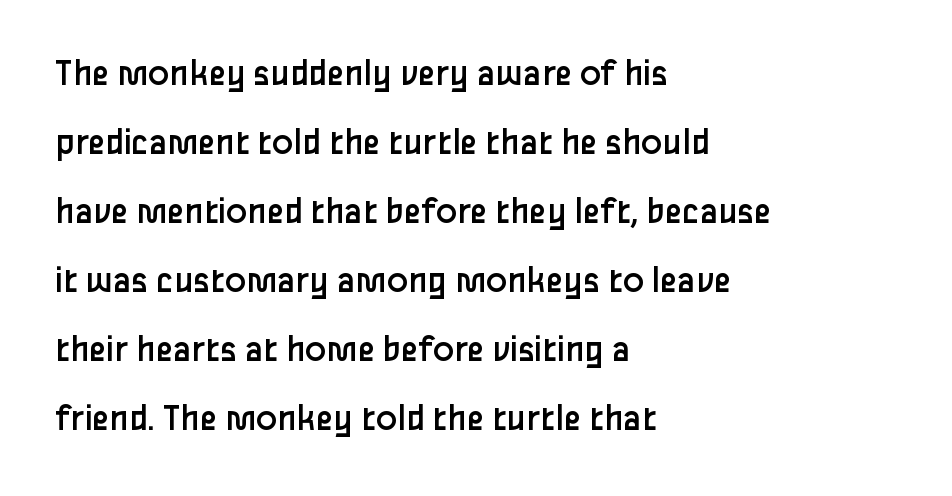
{"serif": "no", "italic": "no", "bold": "no", "weight": "regular", "width": "normal", "stroke_contrast": "low", "x_height": "medium", "monospaced": "no", "underline": "no", "align": "left", "line_spacing_ratio": 1.77, "letter_spacing": "normal", "letter_spacing_em": 0.0, "glyph_px": 39}
